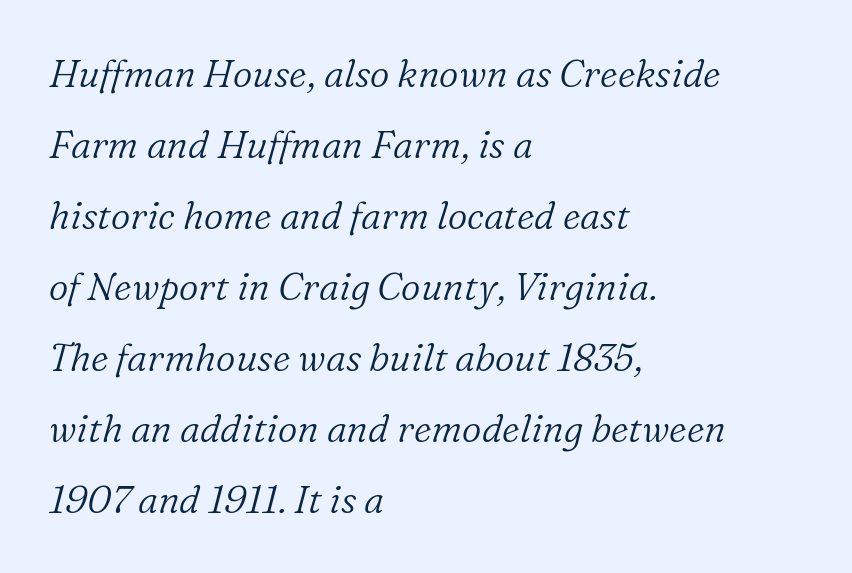
Descenders hang freely into open space. Looking at the ascenders, they clearly lean. Nothing heavy about these letters — not bold at all. Every row of glyphs begins at an identical x-position on the left. Observe the ordinary spacing: letters are neighbours, not strangers. Type style note: has serifs.
